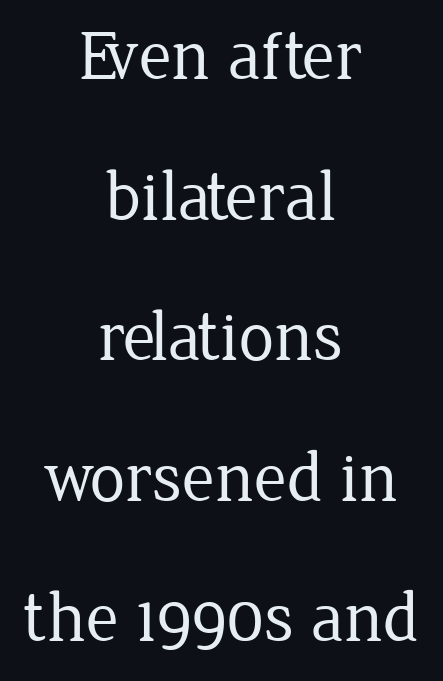
The image shows 71 px regular-weight serif type, upright; set centered, loose line spacing (1.98x), normal letter spacing, not underlined; low stroke contrast and a medium x-height.
